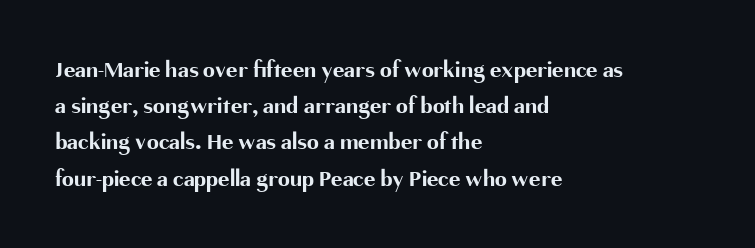
{"italic": "no", "bold": "yes", "underline": "no", "align": "left", "line_spacing": "normal", "line_spacing_ratio": 1.51, "letter_spacing": "normal", "letter_spacing_em": 0.0, "glyph_px": 24}
